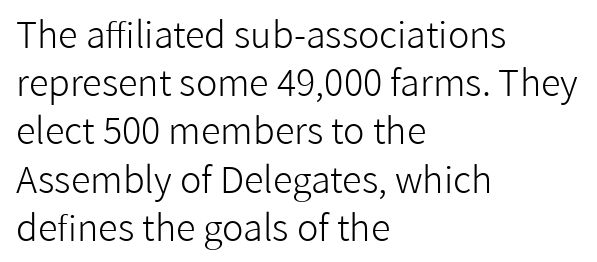
{"serif": "no", "italic": "no", "bold": "no", "weight": "light", "width": "normal", "stroke_contrast": "low", "x_height": "medium", "monospaced": "no", "underline": "no", "align": "left", "line_spacing": "normal", "line_spacing_ratio": 1.34, "letter_spacing": "normal", "letter_spacing_em": 0.0, "glyph_px": 36}
